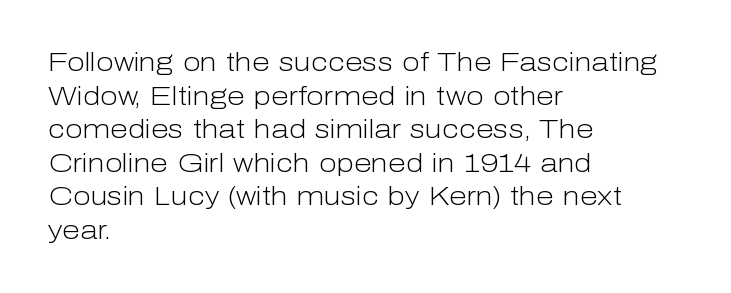
The image shows 26 px text type, upright; set left-aligned, normal line spacing (1.29x), normal letter spacing, not underlined.
